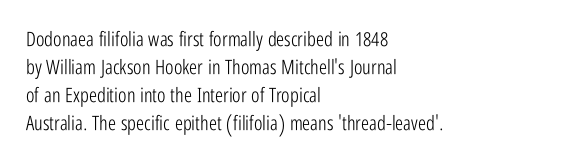
The image shows 20 px text type, upright; set left-aligned, normal line spacing (1.4x), normal letter spacing, not underlined.
